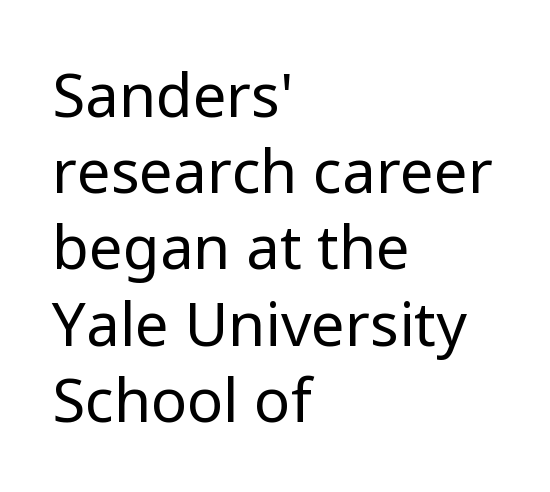
The image shows 60 px regular-weight sans-serif type, upright; set left-aligned, normal line spacing (1.27x), normal letter spacing, not underlined; low stroke contrast and a medium x-height.
